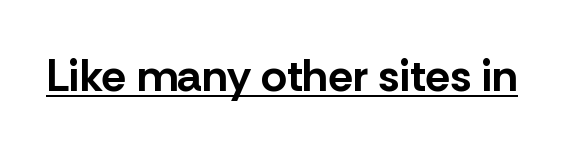
The characters display no serif detailing; their extremities are plain. Each line of the rendering has a horizontal stroke beneath the glyphs. Proportional: the letters do not fall into vertical columns. The rendering keeps characters at their native spacing.
